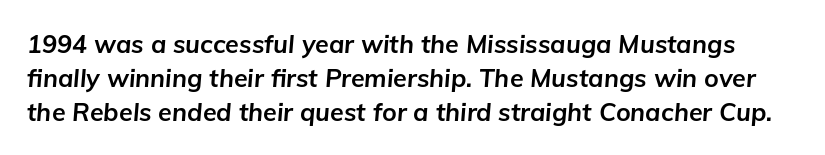
Q: Is the text bold? A: Yes.
Q: Is the text italic (slanted)? A: Yes, it leans right by about 5 degrees.
Q: Is the text underlined? A: No.
Q: Is the spacing between letters normal or unusually wide? A: Normal.
Q: Is the spacing between lines tight, normal or loose? A: Normal.
